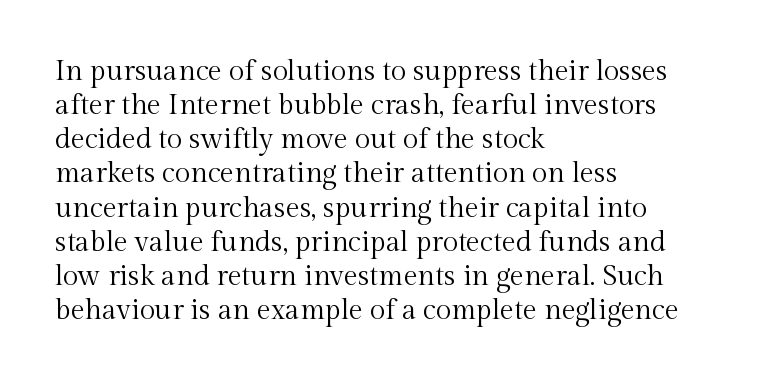
The image shows 28 px regular-weight serif type, upright; set left-aligned, line spacing 1.22x, normal letter spacing, not underlined; a medium x-height.
